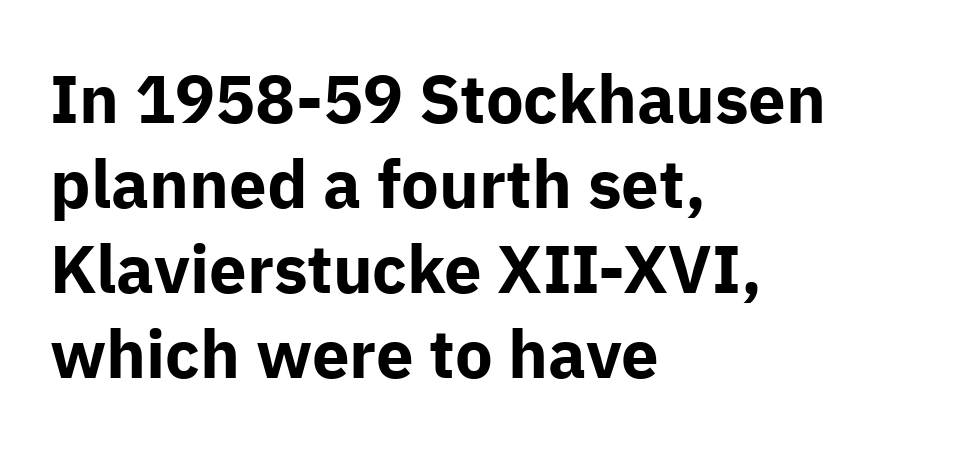
{"serif": "no", "italic": "no", "bold": "yes", "weight": "bold", "width": "normal", "stroke_contrast": "low", "x_height": "medium", "monospaced": "no", "underline": "no", "align": "left", "line_spacing": "normal", "line_spacing_ratio": 1.27, "letter_spacing": "normal", "letter_spacing_em": 0.0, "glyph_px": 67}
